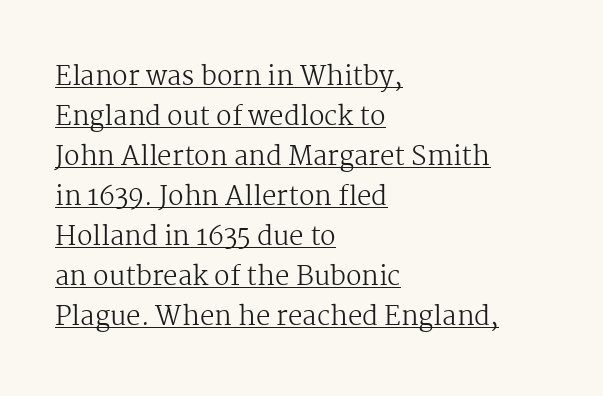
The image shows 26 px text type, upright; set left-aligned, normal line spacing (1.54x), normal letter spacing, underlined.
